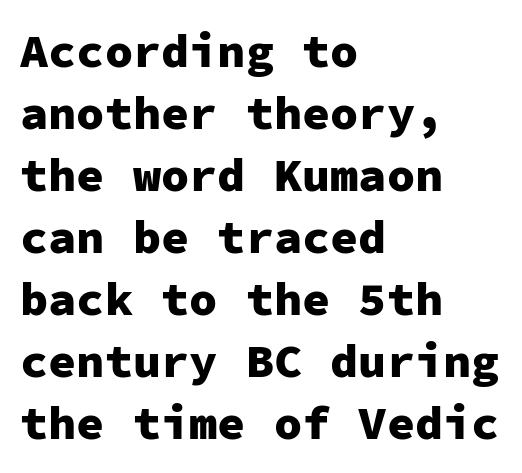
The image shows 47 px heavy sans-serif type, upright, monospaced; set left-aligned, normal line spacing (1.32x), normal letter spacing, not underlined; low stroke contrast and a medium x-height.
